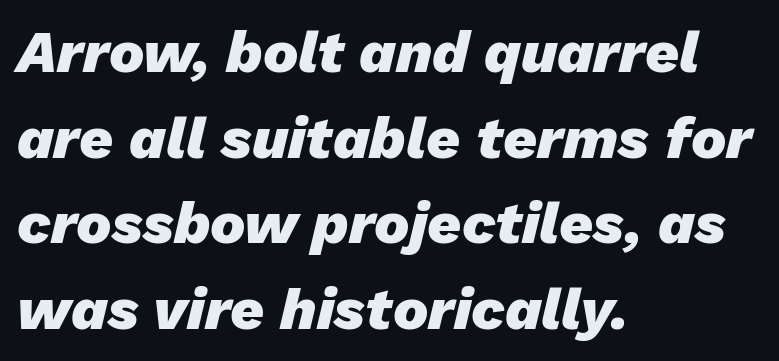
The image shows 59 px heavy type, italic (leaning right); set left-aligned, normal line spacing (1.45x), normal letter spacing, not underlined; low stroke contrast and a medium x-height.
